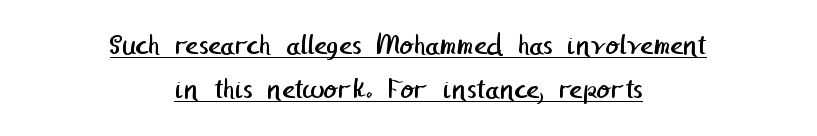
Q: Is the text bold? A: No.
Q: Is the typeface a serif or a sans-serif typeface? A: Sans-serif.
Q: Is the text underlined? A: Yes.
Q: How is the paragraph aligned? A: Centered.
Q: Is the spacing between letters normal or unusually wide? A: Normal.
Q: Is the spacing between lines tight, normal or loose? A: Normal.
Q: Width (condensed, normal, or wide)? A: Normal.
Q: Stroke contrast? A: Low.
Q: x-height? A: Medium.
